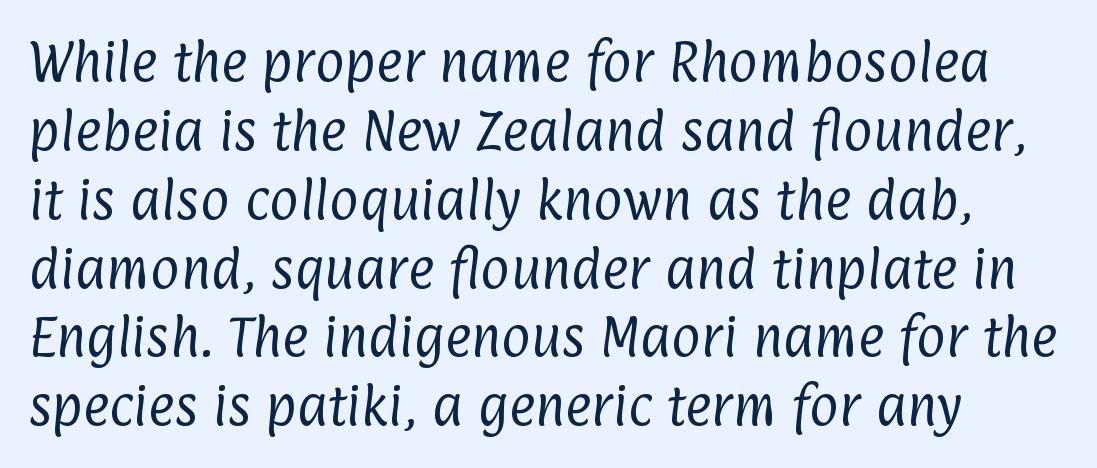
Q: Is the text bold? A: No.
Q: Is the typeface a serif or a sans-serif typeface? A: Sans-serif.
Q: Is the text underlined? A: No.
Q: How is the paragraph aligned? A: Left-aligned.
Q: Is the spacing between letters normal or unusually wide? A: Normal.
Q: Is the spacing between lines tight, normal or loose? A: Normal.
Q: Width (condensed, normal, or wide)? A: Condensed.
Q: Stroke contrast? A: Low.
Q: x-height? A: Medium.
Q: Monospaced? A: No.
